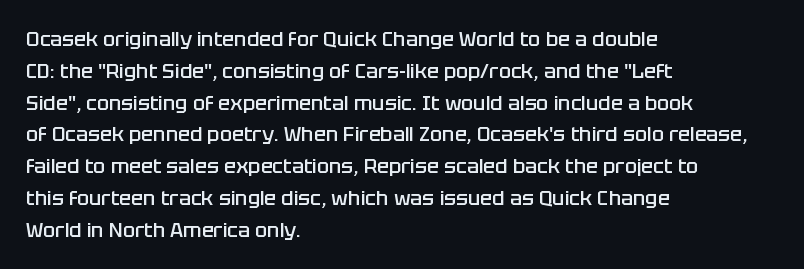
In terms of letterspacing, this is plain default setting. Words float on clear page, feet unadorned. A fair bit of extra ink — the face is semibold, not bold. One-word summary of the alignment: left. A typesetter would call this leading conventional body-copy spacing.
